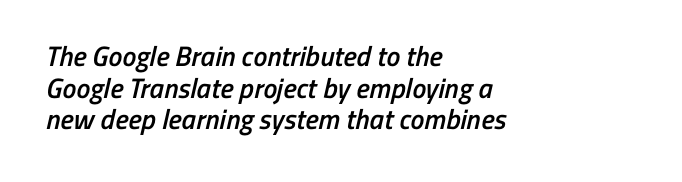
Underline: absent. Cramped leading. Proportional: the letters do not fall into vertical columns. The typesetter chose a ragged-right arrangement here. No extra tracking has been applied to these lines. Stroke terminals: plain, sans-serif.
